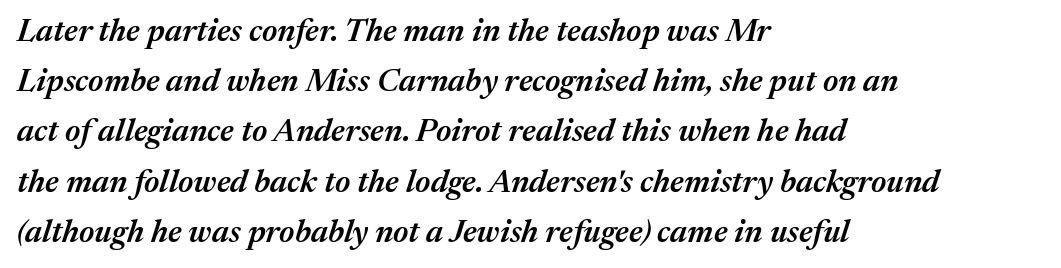
{"italic": "yes", "lean": "right", "slant_degrees": 17, "bold": "semi", "weight": "semibold", "width": "normal", "stroke_contrast": "medium", "x_height": "medium", "monospaced": "no", "underline": "no", "align": "left", "line_spacing": "normal", "line_spacing_ratio": 1.57, "letter_spacing": "normal", "letter_spacing_em": 0.0, "glyph_px": 32}
